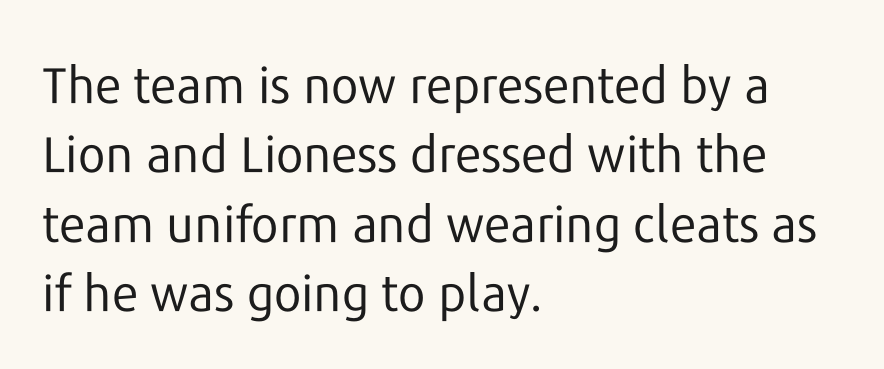
The image shows 50 px regular-weight sans-serif type, upright; set left-aligned, normal line spacing (1.39x), normal letter spacing, not underlined; low stroke contrast and a medium x-height.
